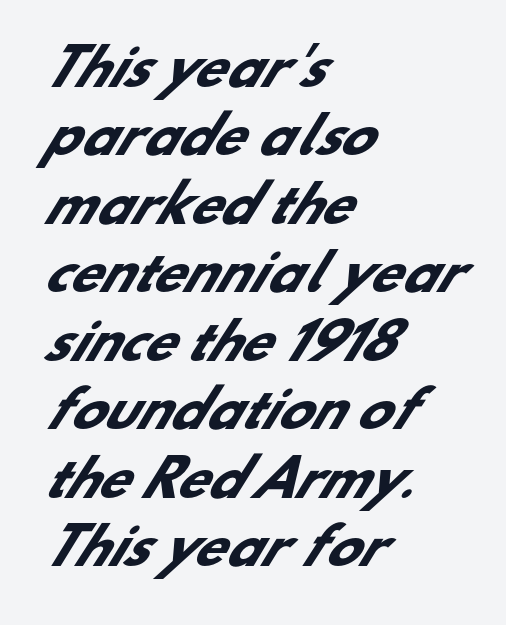
Q: Is the text bold? A: Yes.
Q: Is the typeface a serif or a sans-serif typeface? A: Sans-serif.
Q: Is the text underlined? A: No.
Q: How is the paragraph aligned? A: Left-aligned.
Q: Is the spacing between letters normal or unusually wide? A: Normal.
Q: Is the spacing between lines tight, normal or loose? A: Normal.
Q: Width (condensed, normal, or wide)? A: Normal.
Q: Stroke contrast? A: Low.
Q: x-height? A: Small.
Q: Monospaced? A: No.
